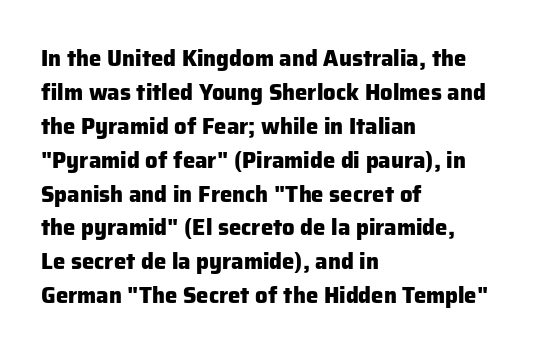
The image shows 22 px bold type, upright; set left-aligned, normal line spacing (1.54x), normal letter spacing, not underlined.
